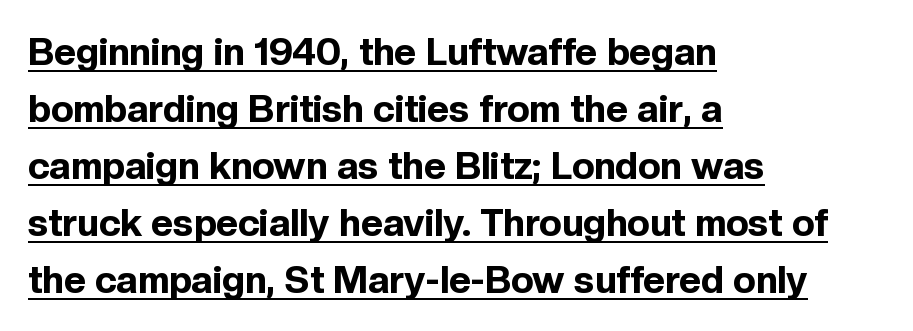
What's the leading like? Ordinary, nothing unusual. Layout note: lines flush left. Spacing verdict: proportional, widths tailored to each character. You can tell from the bare stems that sans-serif type was used. The glyphs have the mass of a bold cut. Students, observe the line beneath the letters — that is underlining.
